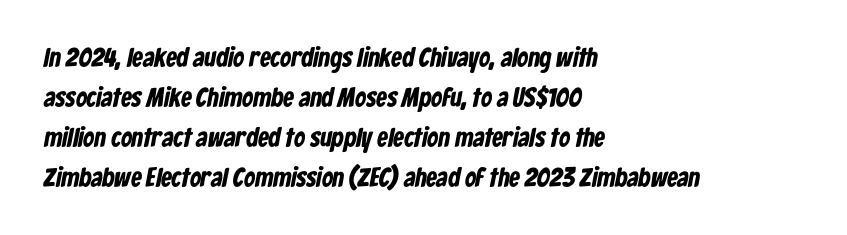
The image shows 27 px bold type; set left-aligned, normal line spacing (1.48x), normal letter spacing, not underlined.
